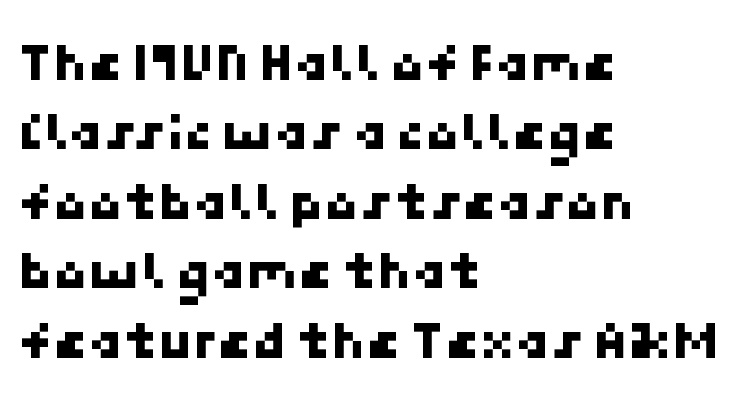
Typographically, this falls in the sans-serif category. Which margin do the lines hug? The left one — the right edge is uneven. Words appear dense and cohesive because spacing is normal. The foot of each line stays bare and open.
